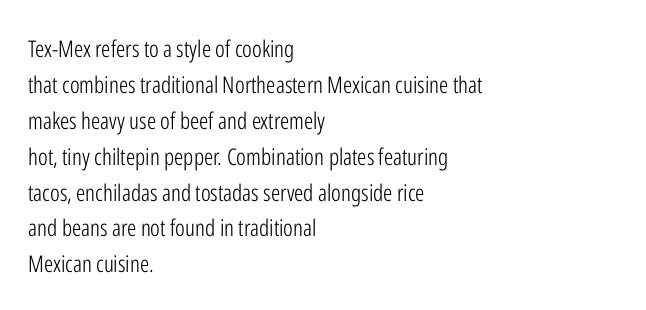
Q: Is the text bold? A: No.
Q: Is the text italic (slanted)? A: No, it is upright.
Q: Is the text underlined? A: No.
Q: How is the paragraph aligned? A: Left-aligned.
Q: Is the spacing between letters normal or unusually wide? A: Normal.
Q: Is the spacing between lines tight, normal or loose? A: Normal.
